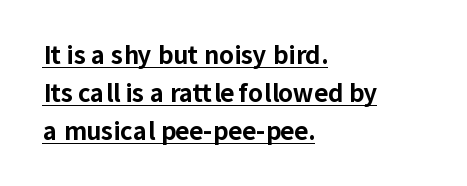
Q: Is the text bold? A: Yes.
Q: Is the text italic (slanted)? A: No, it is upright.
Q: Is the text underlined? A: Yes.
Q: How is the paragraph aligned? A: Left-aligned.
Q: Is the spacing between letters normal or unusually wide? A: Normal.
Q: Is the spacing between lines tight, normal or loose? A: Normal.
